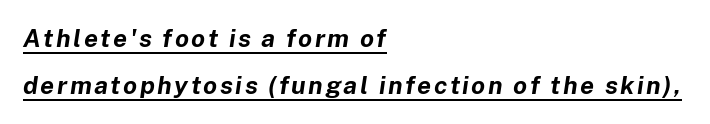
Emphasis is given by a line drawn under the lettering. Quick note: italic. These words are printed bold, with thick strokes throughout. A student would call this left alignment; a typographer would say flush left, rag right. Line spacing here is loose.
